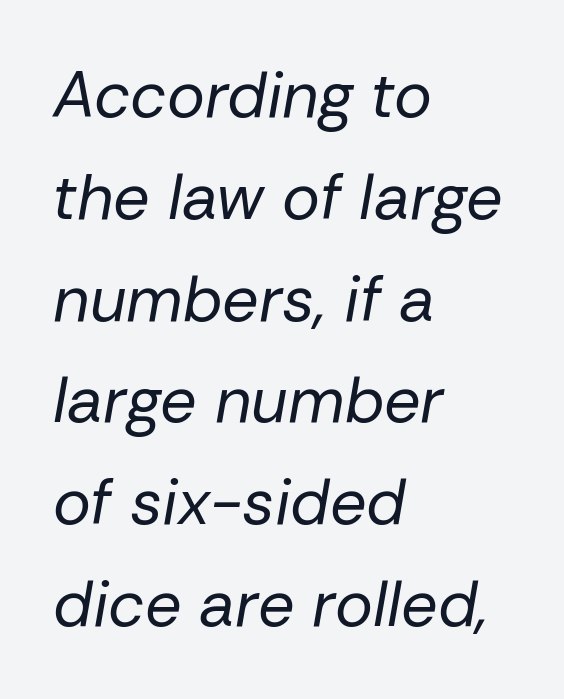
The characters are drawn with everyday or finer stroke widths. A bare baseline throughout the passage. The whole block is typeset with a tilt. Rows of type keep a routine distance in the vertical direction. The rendering keeps characters at their native spacing. Each line starts at the same left margin while the right side varies.
